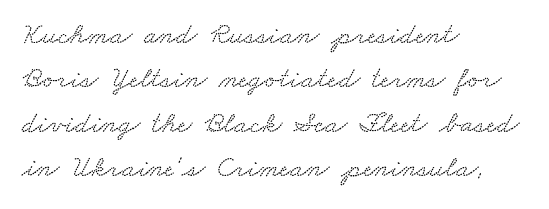
Q: Is the typeface a serif or a sans-serif typeface? A: Serif.
Q: Is the text underlined? A: No.
Q: How is the paragraph aligned? A: Left-aligned.
Q: Is the spacing between letters normal or unusually wide? A: Normal.
Q: Is the spacing between lines tight, normal or loose? A: Normal.
Q: Width (condensed, normal, or wide)? A: Wide.
Q: Stroke contrast? A: Medium.
Q: x-height? A: Small.
Q: Monospaced? A: No.
